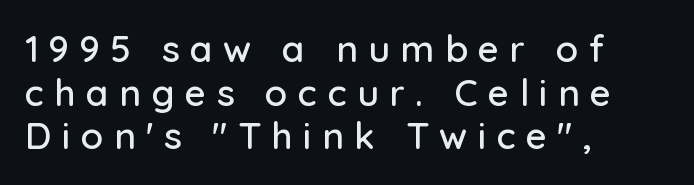
Q: Is the text italic (slanted)? A: No, it is upright.
Q: Is the typeface a serif or a sans-serif typeface? A: Sans-serif.
Q: Is the text underlined? A: No.
Q: How is the paragraph aligned? A: Left-aligned.
Q: Is the spacing between letters normal or unusually wide? A: Unusually wide.
Q: Width (condensed, normal, or wide)? A: Normal.
Q: Stroke contrast? A: Low.
Q: x-height? A: Medium.
Q: Monospaced? A: No.
